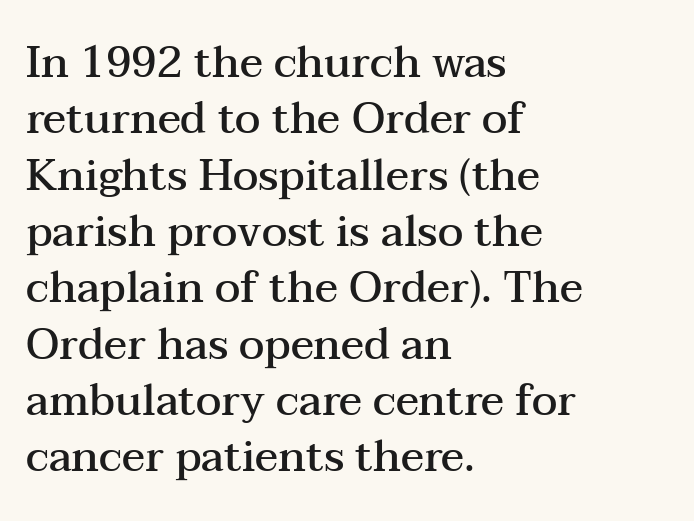
{"serif": "yes", "italic": "no", "bold": "semi", "weight": "semibold", "width": "wide", "stroke_contrast": "medium", "x_height": "medium", "monospaced": "no", "underline": "no", "align": "left", "line_spacing": "normal", "line_spacing_ratio": 1.31, "letter_spacing": "normal", "letter_spacing_em": 0.0, "glyph_px": 43}
